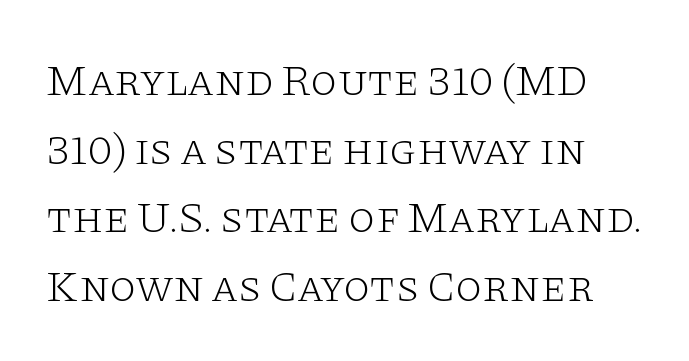
The image shows 44 px light, wide serif type, upright; set normal line spacing (1.56x), normal letter spacing, not underlined; low stroke contrast and a large x-height.
